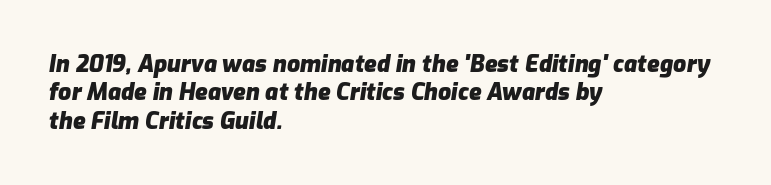
The image shows 23 px bold type, italic (leaning right); set left-aligned, line spacing 1.23x, normal letter spacing, not underlined.
